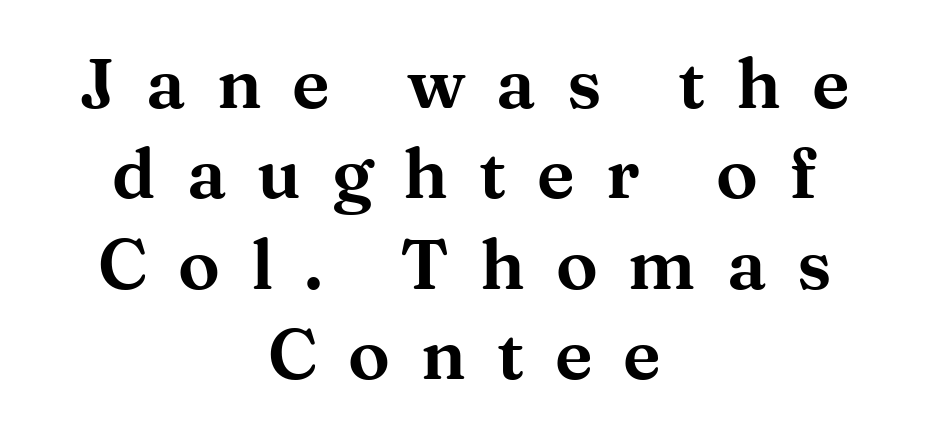
The image shows 70 px wide serif type, upright; set centered, normal line spacing (1.29x), unusually wide letter spacing (+0.44 em), not underlined; medium stroke contrast and a medium x-height.
